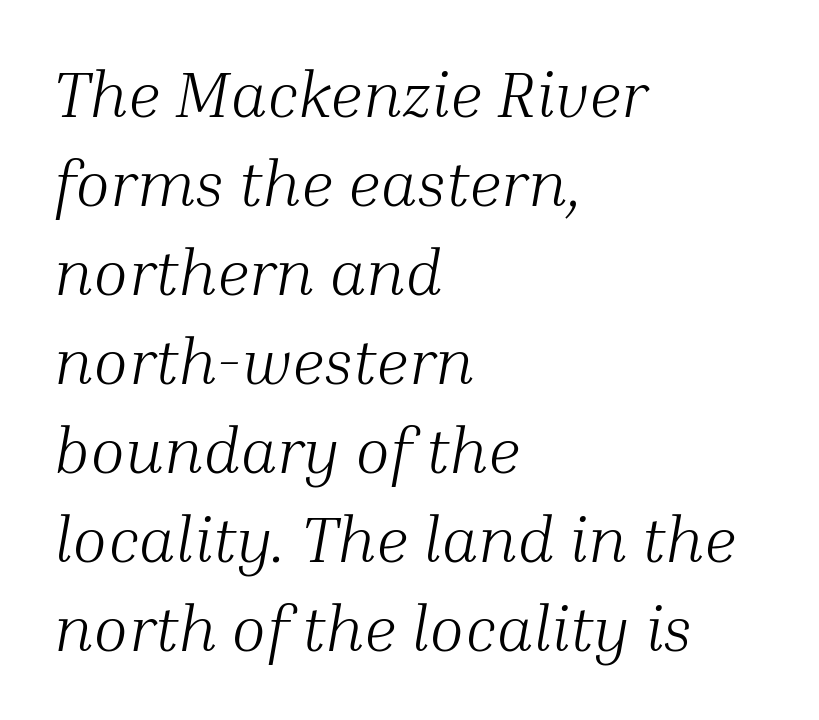
Q: Is the text bold? A: No.
Q: Is the text italic (slanted)? A: Yes, it leans right by about 10 degrees.
Q: Is the typeface a serif or a sans-serif typeface? A: Serif.
Q: Is the text underlined? A: No.
Q: How is the paragraph aligned? A: Left-aligned.
Q: Is the spacing between letters normal or unusually wide? A: Normal.
Q: Is the spacing between lines tight, normal or loose? A: Normal.
Q: Width (condensed, normal, or wide)? A: Normal.
Q: Stroke contrast? A: Medium.
Q: x-height? A: Medium.
Q: Monospaced? A: No.
